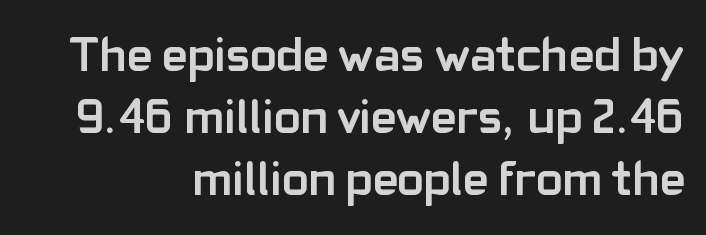
{"serif": "no", "italic": "no", "bold": "yes", "weight": "semibold", "width": "normal", "stroke_contrast": "low", "x_height": "medium", "monospaced": "no", "underline": "no", "align": "right", "line_spacing": "normal", "line_spacing_ratio": 1.27, "letter_spacing": "normal", "letter_spacing_em": 0.0, "glyph_px": 49}
